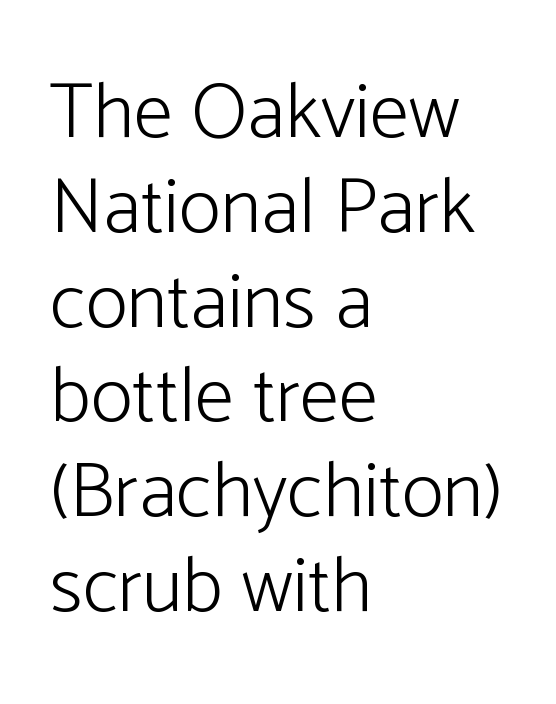
Q: Is the text bold? A: No.
Q: Is the text italic (slanted)? A: No, it is upright.
Q: Is the typeface a serif or a sans-serif typeface? A: Sans-serif.
Q: Is the text underlined? A: No.
Q: How is the paragraph aligned? A: Left-aligned.
Q: Is the spacing between letters normal or unusually wide? A: Normal.
Q: Width (condensed, normal, or wide)? A: Normal.
Q: Stroke contrast? A: Low.
Q: x-height? A: Medium.
Q: Monospaced? A: No.
